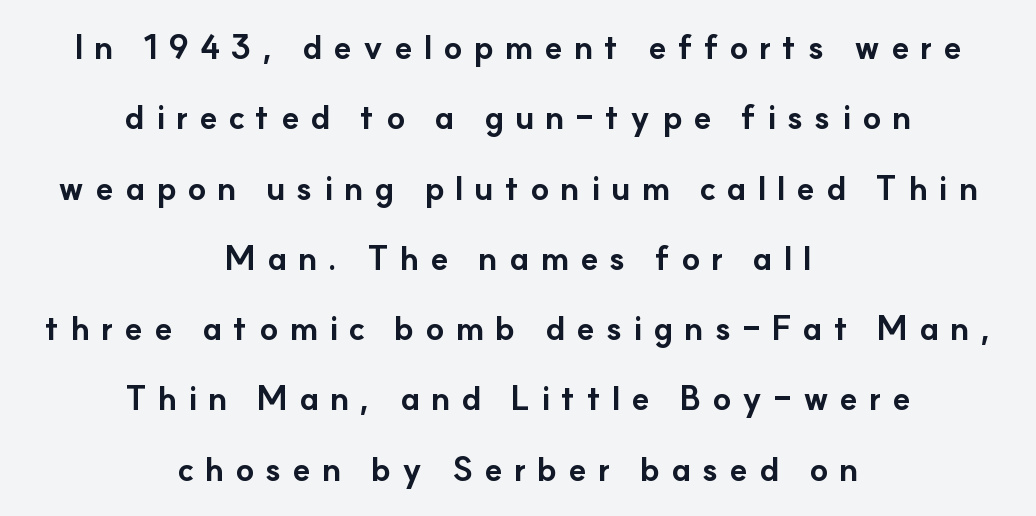
{"serif": "no", "italic": "no", "bold": "yes", "weight": "bold", "width": "normal", "stroke_contrast": "low", "x_height": "small", "monospaced": "no", "underline": "no", "align": "center", "line_spacing": "loose", "line_spacing_ratio": 2.13, "letter_spacing": "wide", "letter_spacing_em": 0.33, "glyph_px": 33}
